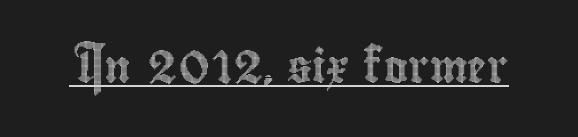
{"italic": "no", "width": "condensed", "x_height": "small", "monospaced": "no", "underline": "yes", "letter_spacing": "normal", "letter_spacing_em": 0.0, "glyph_px": 32}
